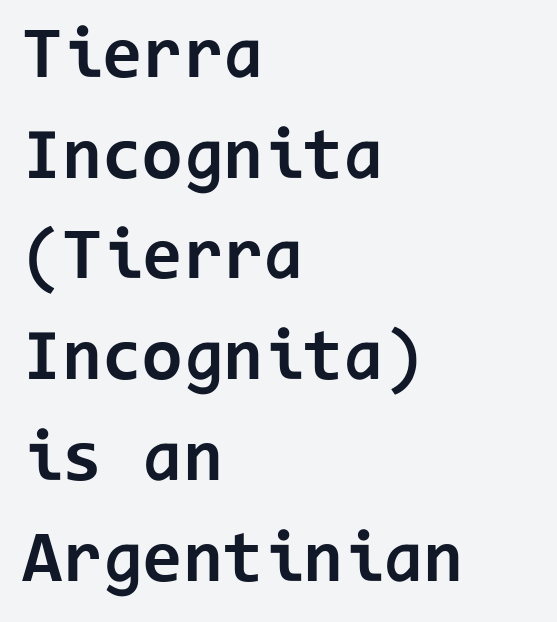
Ascenders rise straight up at ninety degrees. Underline: absent. Horizontal bands of white between lines are of average thickness. Each letter, wide or thin by design, is forced into the same width here.
